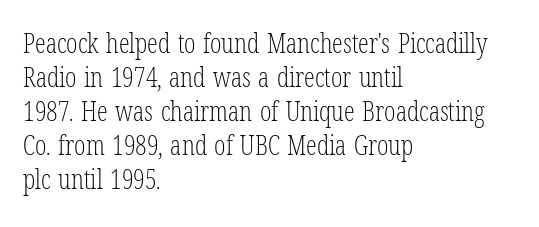
The image shows 27 px text type, upright; set left-aligned, normal line spacing (1.26x), normal letter spacing, not underlined.
